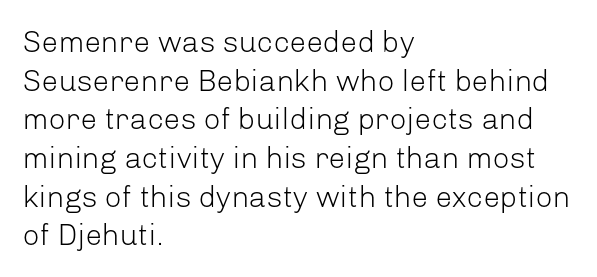
Q: Is the text bold? A: No.
Q: Is the text italic (slanted)? A: No, it is upright.
Q: Is the typeface a serif or a sans-serif typeface? A: Sans-serif.
Q: Is the text underlined? A: No.
Q: How is the paragraph aligned? A: Left-aligned.
Q: Is the spacing between letters normal or unusually wide? A: Normal.
Q: Is the spacing between lines tight, normal or loose? A: Normal.
Q: Width (condensed, normal, or wide)? A: Normal.
Q: Stroke contrast? A: Low.
Q: x-height? A: Medium.
Q: Monospaced? A: No.
